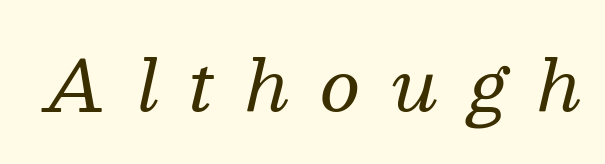
{"serif": "yes", "italic": "yes", "lean": "right", "slant_degrees": 13, "bold": "no", "weight": "regular", "width": "normal", "stroke_contrast": "medium", "x_height": "medium", "monospaced": "no", "underline": "no", "letter_spacing": "wide", "letter_spacing_em": 0.44, "glyph_px": 70}
